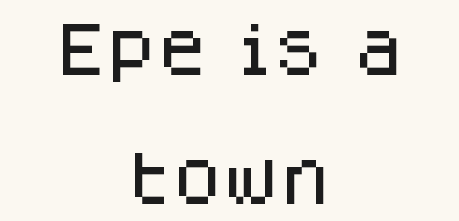
The image shows 58 px sans-serif type, upright; set centered, loose line spacing (2.22x), normal letter spacing, not underlined; low stroke contrast and a large x-height.
